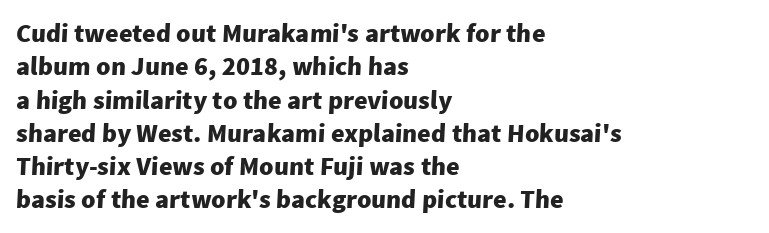
{"bold": "yes", "underline": "no", "align": "left", "line_spacing": "normal", "line_spacing_ratio": 1.28, "letter_spacing": "normal", "letter_spacing_em": 0.0, "glyph_px": 26}
